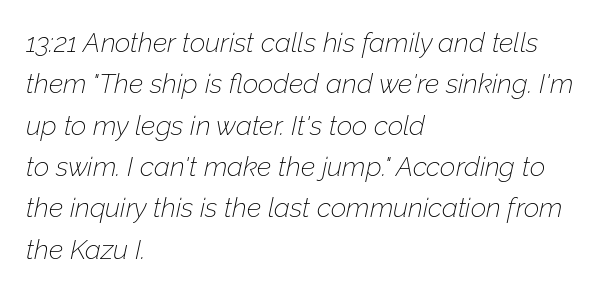
{"italic": "yes", "lean": "right", "slant_degrees": 12, "bold": "no", "underline": "no", "align": "left", "line_spacing": "normal", "line_spacing_ratio": 1.53, "letter_spacing": "normal", "letter_spacing_em": 0.0, "glyph_px": 27}
